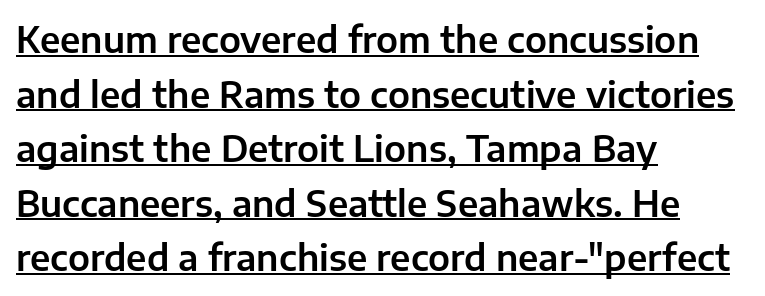
Rendered with straight, roman letterforms. Teacher's note: observe the even left margin — that is flush-left alignment. The letters carry no serifs — their stems end cleanly without finishing strokes. The face used here is proportionally spaced, like ordinary book or web type.
